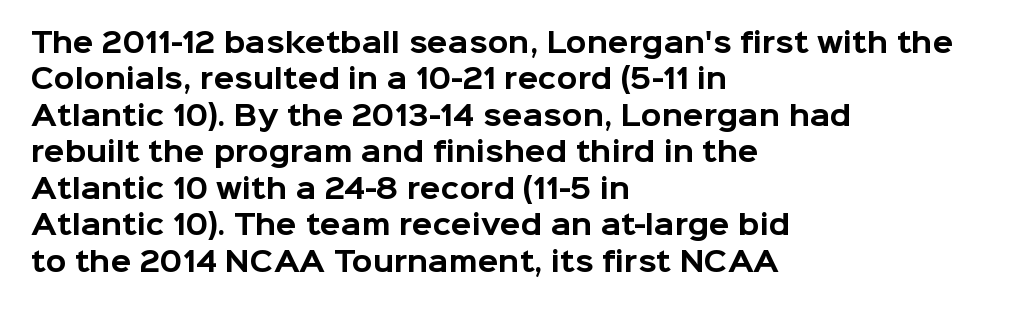
Q: Is the text bold? A: Yes.
Q: Is the text italic (slanted)? A: No, it is upright.
Q: Is the text underlined? A: No.
Q: How is the paragraph aligned? A: Left-aligned.
Q: Is the spacing between letters normal or unusually wide? A: Normal.
Q: Is the spacing between lines tight, normal or loose? A: Normal.
